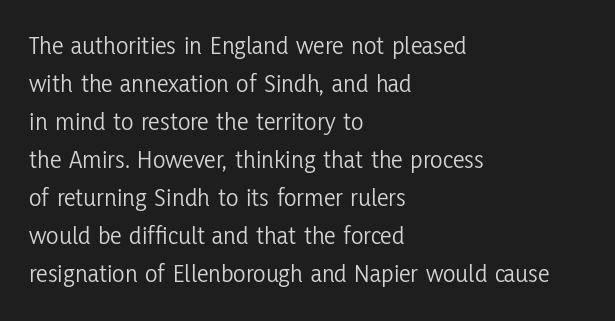
Q: Is the text bold? A: No.
Q: Is the text italic (slanted)? A: No, it is upright.
Q: Is the text underlined? A: No.
Q: How is the paragraph aligned? A: Left-aligned.
Q: Is the spacing between letters normal or unusually wide? A: Normal.
Q: Is the spacing between lines tight, normal or loose? A: Normal.
